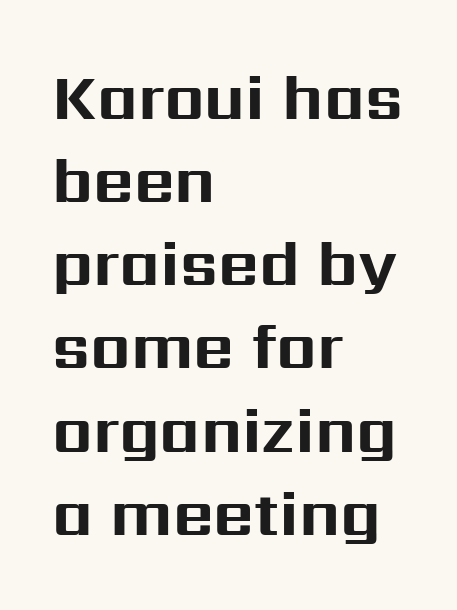
The image shows 63 px bold sans-serif type, upright; set left-aligned, normal line spacing (1.32x), normal letter spacing, not underlined; medium stroke contrast and a medium x-height.
